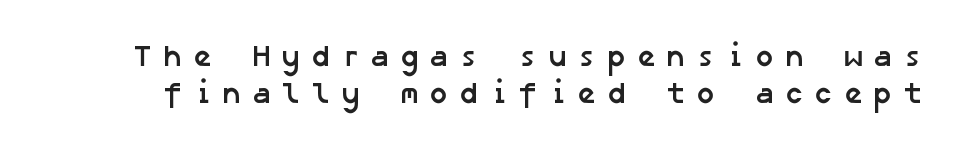
The image shows 30 px semibold sans-serif type; set line spacing 1.23x, unusually wide letter spacing (+0.32 em), not underlined; low stroke contrast and a medium x-height.
